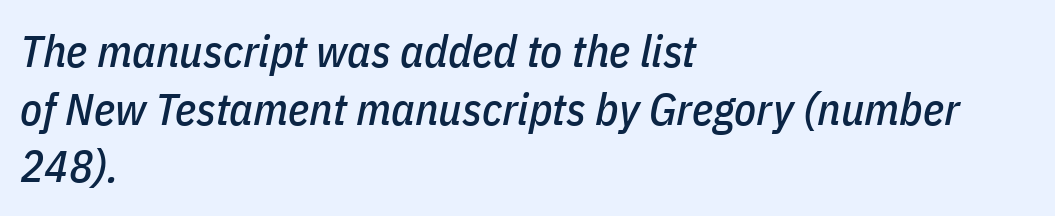
Q: Is the text italic (slanted)? A: Yes, it leans right by about 11 degrees.
Q: Is the text underlined? A: No.
Q: How is the paragraph aligned? A: Left-aligned.
Q: Is the spacing between letters normal or unusually wide? A: Normal.
Q: Is the spacing between lines tight, normal or loose? A: Normal.
Q: Width (condensed, normal, or wide)? A: Condensed.
Q: Stroke contrast? A: Low.
Q: x-height? A: Medium.
Q: Monospaced? A: No.
